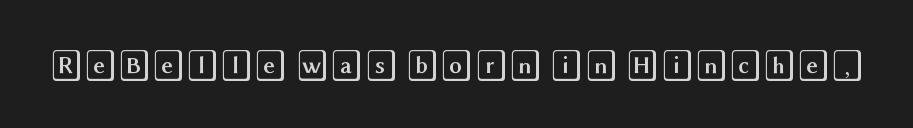
Q: Is the text italic (slanted)? A: No, it is upright.
Q: Is the text underlined? A: No.
Q: Is the spacing between letters normal or unusually wide? A: Normal.
Q: Width (condensed, normal, or wide)? A: Wide.
Q: x-height? A: Large.
